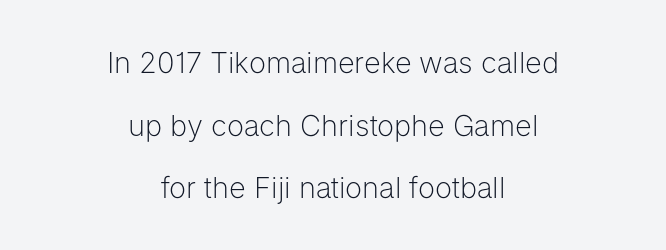
The font sits on the lighter half of the weight spectrum, regular included. Letterform terminals end flat and unadorned throughout the passage. The area under the type is left untouched. Think of a printed novel: that variable character pitch is what you see here. Reading down the column, the eye jumps a long way to each next line. Does the lettering tilt? It doesn't — this is upright.
